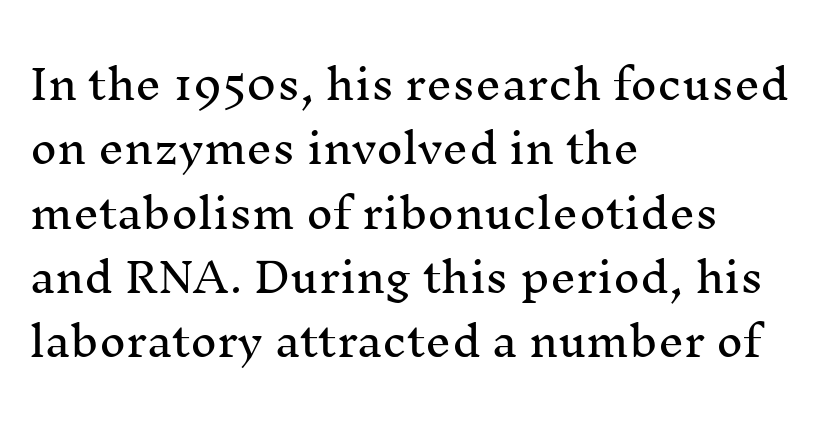
The image shows 41 px serif type, upright; set left-aligned, normal line spacing (1.57x), normal letter spacing, not underlined; medium stroke contrast and a medium x-height.
